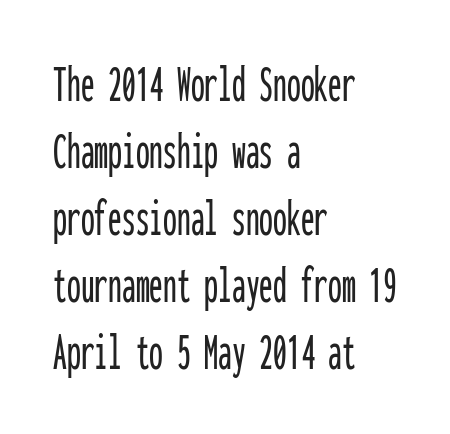
The words here are not underlined. Tall strokes in this sample are plumb rather than angled. Glyph-to-glyph distance matches everyday printed text. Is this a sans? Yes — the strokes have no serifs.
